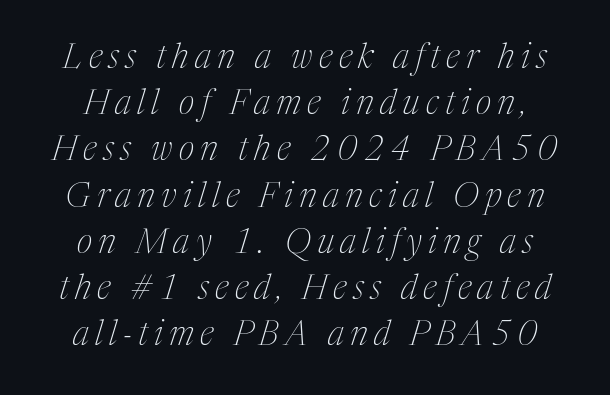
The image shows 34 px thin, condensed serif type, italic (leaning right); set normal line spacing (1.36x), not underlined; medium stroke contrast and a medium x-height.
